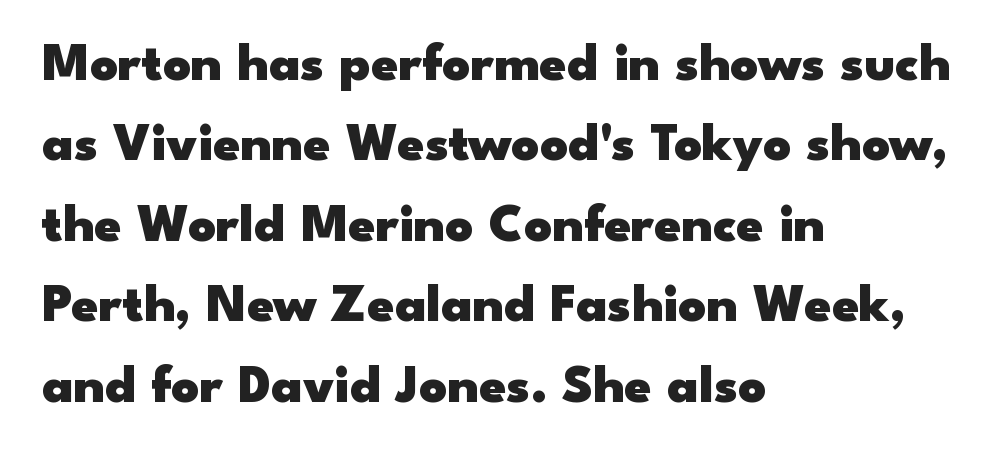
Summary of vertical rhythm: regular, with standard interline spacing. You can tell it's not italic because the verticals are truly vertical. You could call the tracking neutral — neither tight nor loose. The lines are quadded left. What kind of face is this? One without serifs — a sans. The letters are bold, with thick, heavy strokes.
